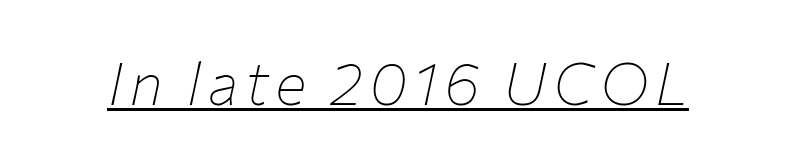
Looks like regular typesetting: each glyph gets only the width it needs. In designer terms, the underline attribute is active on this setting. Is the type slanted? Yes — the strokes lean at a clear angle. Weight: not bold — regular or lighter.
